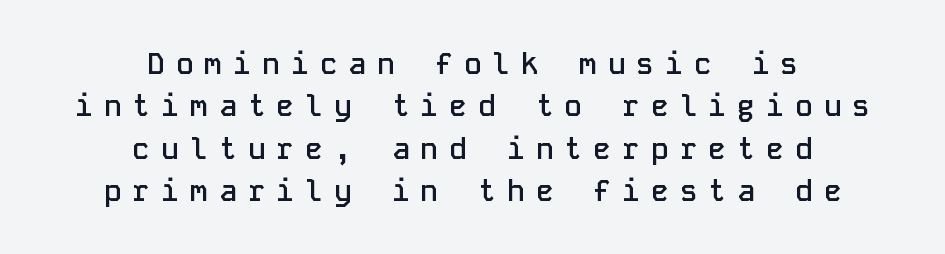
The image shows 30 px semibold sans-serif type, upright, monospaced; set centered, normal line spacing (1.41x), unusually wide letter spacing (+0.36 em), not underlined; low stroke contrast and a medium x-height.
